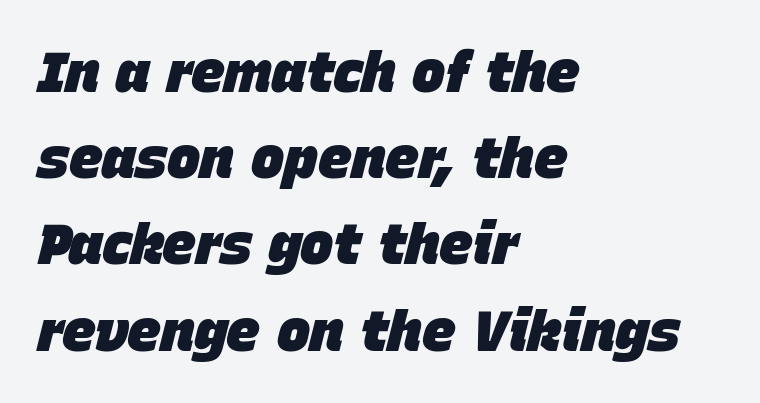
Q: Is the text bold? A: Yes.
Q: Is the text italic (slanted)? A: Yes, it leans right by about 15 degrees.
Q: Is the text underlined? A: No.
Q: How is the paragraph aligned? A: Left-aligned.
Q: Is the spacing between letters normal or unusually wide? A: Normal.
Q: Is the spacing between lines tight, normal or loose? A: Normal.
Q: Width (condensed, normal, or wide)? A: Normal.
Q: Stroke contrast? A: Low.
Q: x-height? A: Large.
Q: Monospaced? A: No.
